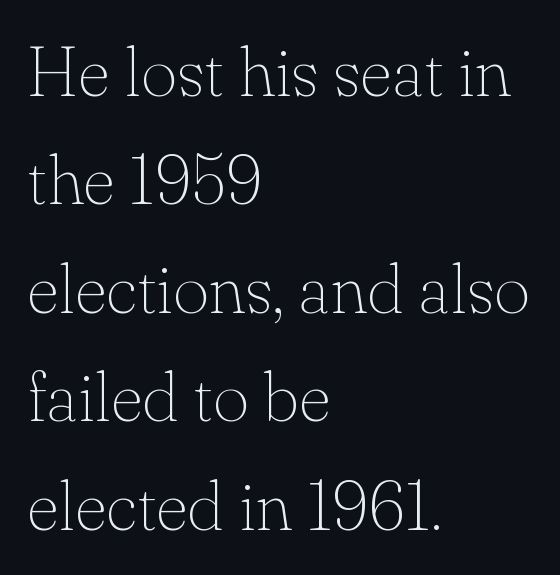
{"serif": "yes", "italic": "no", "bold": "no", "weight": "thin", "width": "normal", "stroke_contrast": "low", "x_height": "small", "monospaced": "no", "underline": "no", "align": "left", "line_spacing": "normal", "line_spacing_ratio": 1.55, "letter_spacing": "normal", "letter_spacing_em": 0.0, "glyph_px": 70}
